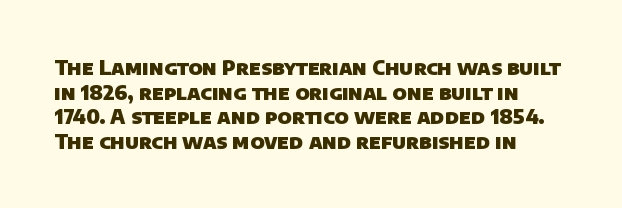
Notice how thick the strokes are: this is what a full bold looks like. Rule under the text: the space is simply empty. Standard letterfit; no display-style spreading of the glyphs. In CSS terms this would be text-align: left.
